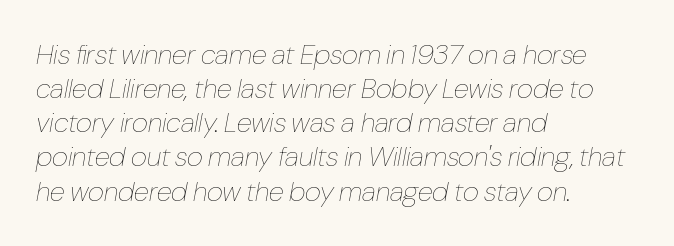
Q: Is the text bold? A: No.
Q: Is the text italic (slanted)? A: Yes, it leans right by about 10 degrees.
Q: Is the text underlined? A: No.
Q: How is the paragraph aligned? A: Left-aligned.
Q: Is the spacing between letters normal or unusually wide? A: Normal.
Q: Width (condensed, normal, or wide)? A: Condensed.
Q: Stroke contrast? A: Low.
Q: x-height? A: Medium.
Q: Monospaced? A: No.
